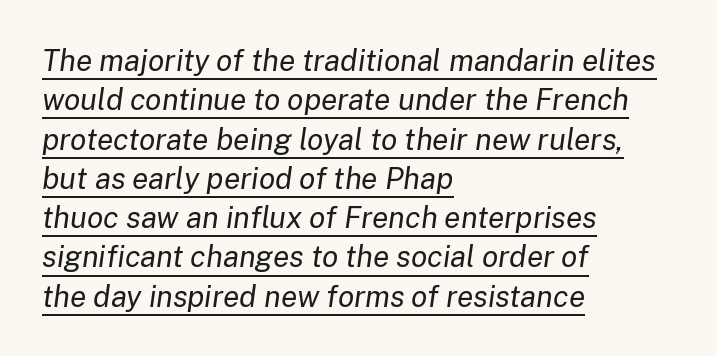
Q: Is the text bold? A: No.
Q: Is the text italic (slanted)? A: Yes, it leans right by about 8 degrees.
Q: Is the text underlined? A: Yes.
Q: How is the paragraph aligned? A: Left-aligned.
Q: Is the spacing between letters normal or unusually wide? A: Normal.
Q: Is the spacing between lines tight, normal or loose? A: Normal.
Q: Width (condensed, normal, or wide)? A: Normal.
Q: Stroke contrast? A: Low.
Q: x-height? A: Medium.
Q: Monospaced? A: No.
